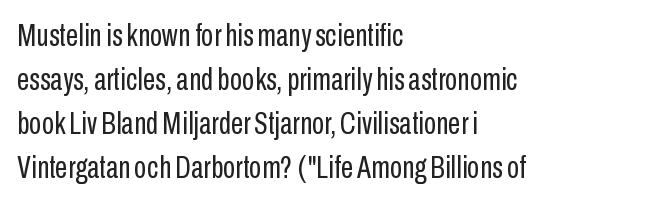
Each row of text sits above clean, open space. In terms of leading, this rendering sits right in the middle. This is not heavy type; no bold has been used. Notice how the stems are strictly vertical — no italics here. The rendering keeps characters at their native spacing. Teacher's note: observe the even left margin — that is flush-left alignment.
